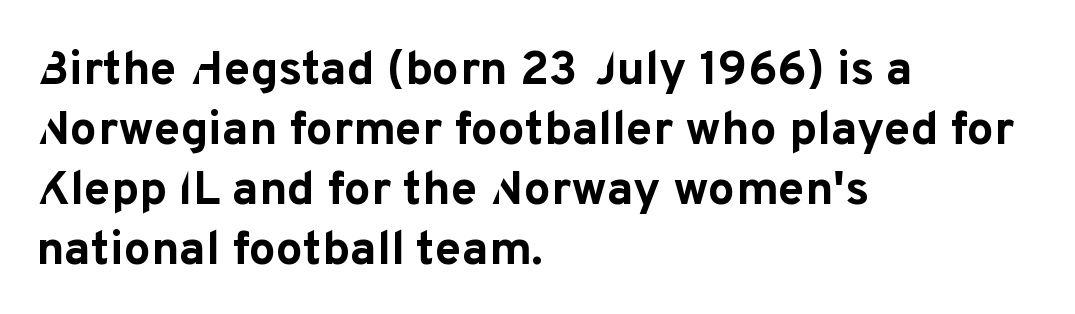
The rendering anchors every line to the left-hand side. This sample uses a sans-serif face. The strip under each line holds only bare page. Do the characters align in a grid? No, the font is proportional.
